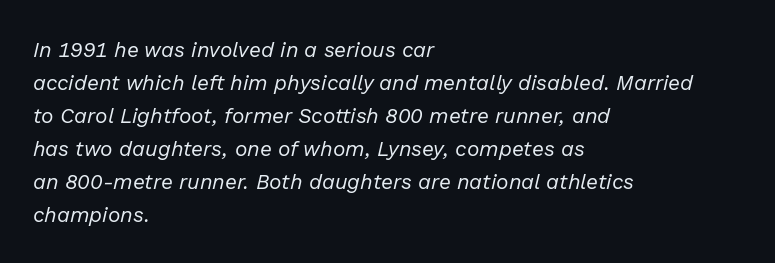
Q: Is the text bold? A: No.
Q: Is the text italic (slanted)? A: Yes, it leans right by about 13 degrees.
Q: Is the text underlined? A: No.
Q: How is the paragraph aligned? A: Left-aligned.
Q: Is the spacing between letters normal or unusually wide? A: Normal.
Q: Is the spacing between lines tight, normal or loose? A: Normal.
